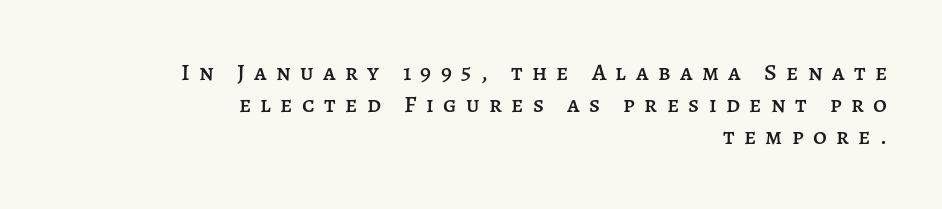
Q: Is the text italic (slanted)? A: No, it is upright.
Q: Is the text underlined? A: No.
Q: How is the paragraph aligned? A: Right-aligned.
Q: Is the spacing between letters normal or unusually wide? A: Unusually wide.
Q: Is the spacing between lines tight, normal or loose? A: Normal.
